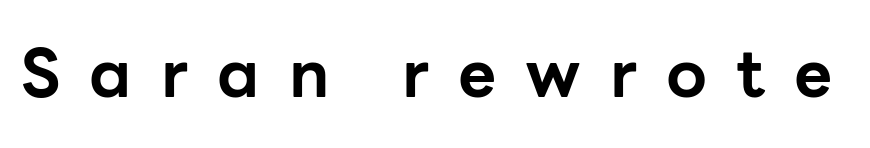
Q: Is the text bold? A: Yes.
Q: Is the text italic (slanted)? A: No, it is upright.
Q: Is the typeface a serif or a sans-serif typeface? A: Sans-serif.
Q: Is the text underlined? A: No.
Q: Is the spacing between letters normal or unusually wide? A: Unusually wide.
Q: Width (condensed, normal, or wide)? A: Normal.
Q: Stroke contrast? A: Low.
Q: x-height? A: Medium.
Q: Monospaced? A: No.
